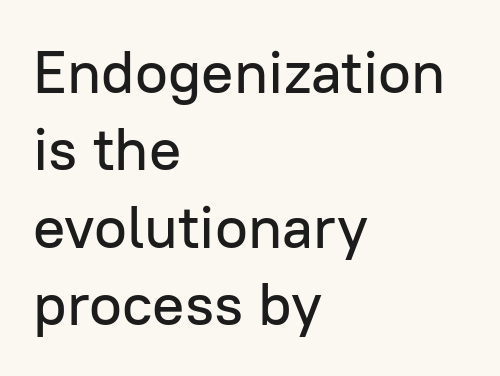
{"serif": "no", "italic": "no", "width": "normal", "stroke_contrast": "low", "x_height": "medium", "monospaced": "no", "underline": "no", "align": "left", "line_spacing": "normal", "line_spacing_ratio": 1.29, "letter_spacing": "normal", "letter_spacing_em": 0.0, "glyph_px": 60}
